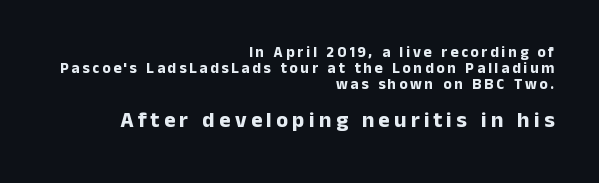
Unlike italic type, these characters show no tilt at all. The compositor pushed each line to the right boundary. Type size steps up from the first block to the second. Heft: maximum for text — a bold. This block would grow much taller if given ordinary leading; it's compressed now. The passage shown is not underscored anywhere.
